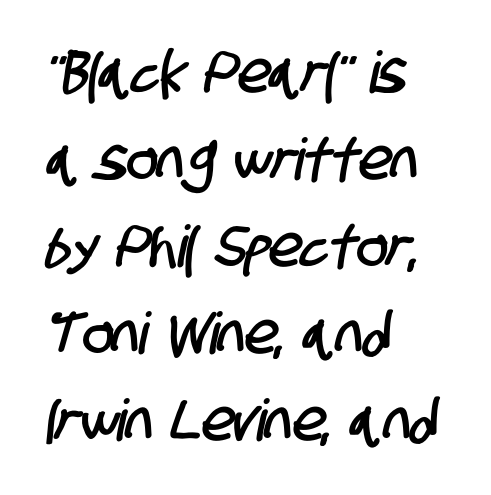
{"serif": "no", "width": "condensed", "stroke_contrast": "low", "x_height": "large", "monospaced": "no", "underline": "no", "align": "left", "line_spacing": "normal", "line_spacing_ratio": 1.5, "letter_spacing": "normal", "letter_spacing_em": 0.0, "glyph_px": 58}
